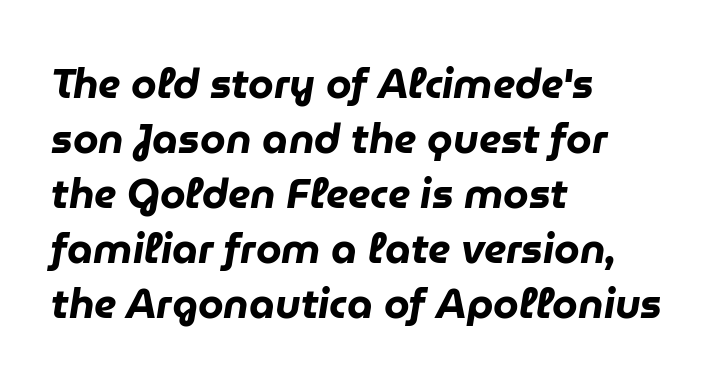
{"italic": "yes", "lean": "right", "slant_degrees": 9, "bold": "yes", "weight": "heavy", "width": "normal", "stroke_contrast": "low", "x_height": "medium", "monospaced": "no", "underline": "no", "align": "left", "line_spacing": "normal", "line_spacing_ratio": 1.34, "letter_spacing": "normal", "letter_spacing_em": 0.0, "glyph_px": 41}
